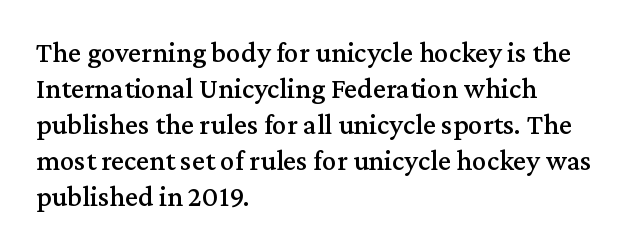
The image shows 29 px serif type, upright; set left-aligned, line spacing 1.24x, normal letter spacing, not underlined; medium stroke contrast and a medium x-height.
